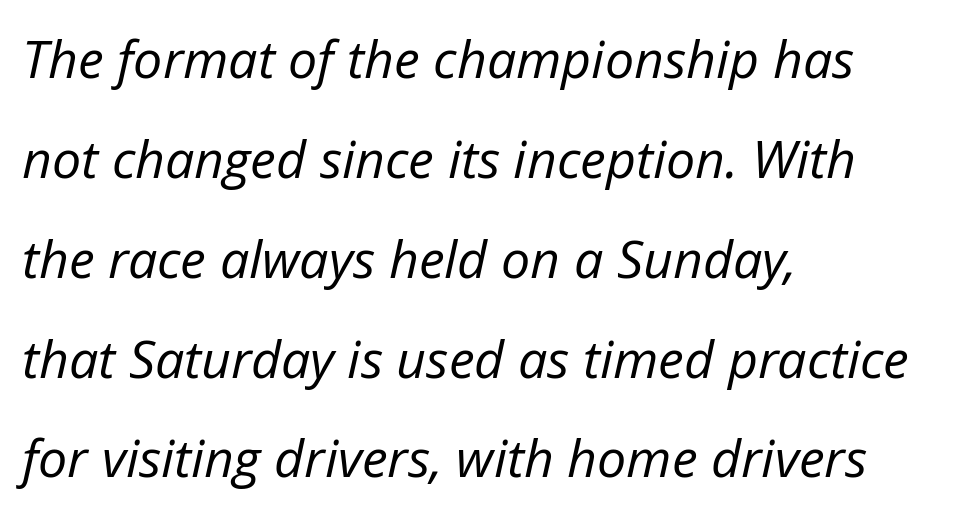
The image shows 52 px regular-weight type, italic (leaning right); set left-aligned, loose line spacing (1.92x), normal letter spacing, not underlined; low stroke contrast and a medium x-height.
